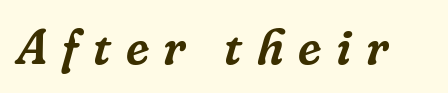
{"serif": "yes", "italic": "yes", "lean": "right", "slant_degrees": 16, "width": "normal", "stroke_contrast": "low", "x_height": "medium", "monospaced": "no", "underline": "no", "letter_spacing": "wide", "letter_spacing_em": 0.3, "glyph_px": 49}
